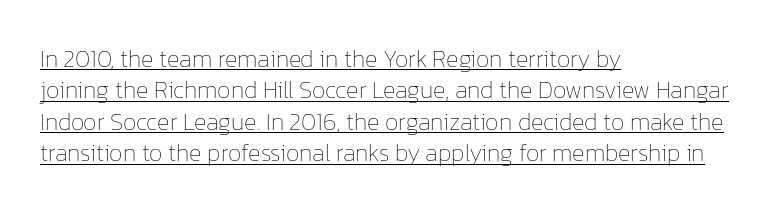
Q: Is the text bold? A: No.
Q: Is the text italic (slanted)? A: No, it is upright.
Q: Is the text underlined? A: Yes.
Q: How is the paragraph aligned? A: Left-aligned.
Q: Is the spacing between letters normal or unusually wide? A: Normal.
Q: Is the spacing between lines tight, normal or loose? A: Normal.
